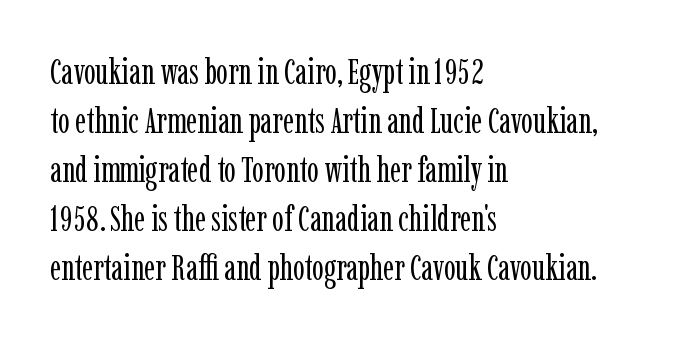
This rendering uses left alignment, leaving the right contour irregular. Leading matches the norm, producing a regular column. A quiet, ordinary-to-light weight characterises the typeface. Do the letters lean? They stand straight. The horizontal fit of the characters is conventional and even. Clear beneath every line of the passage.
